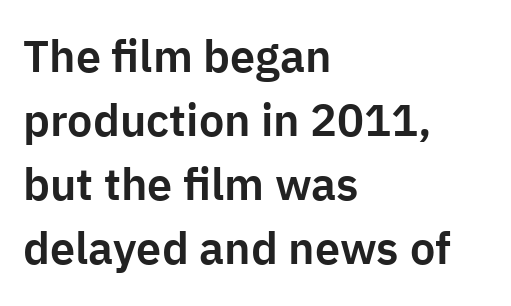
{"serif": "no", "italic": "no", "width": "normal", "stroke_contrast": "low", "x_height": "medium", "monospaced": "no", "underline": "no", "align": "left", "line_spacing": "normal", "line_spacing_ratio": 1.42, "letter_spacing": "normal", "letter_spacing_em": 0.0, "glyph_px": 45}
